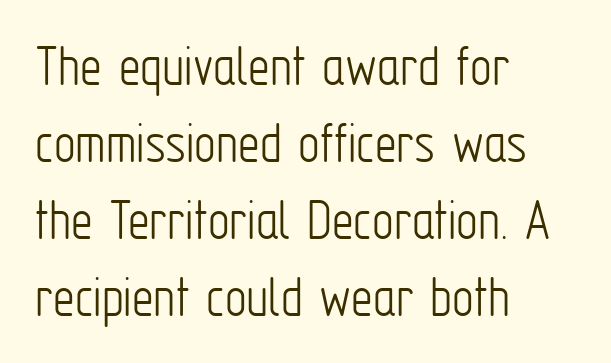
Q: Is the text bold? A: No.
Q: Is the text italic (slanted)? A: No, it is upright.
Q: Is the typeface a serif or a sans-serif typeface? A: Sans-serif.
Q: Is the text underlined? A: No.
Q: How is the paragraph aligned? A: Left-aligned.
Q: Is the spacing between letters normal or unusually wide? A: Normal.
Q: Is the spacing between lines tight, normal or loose? A: Normal.
Q: Width (condensed, normal, or wide)? A: Condensed.
Q: Stroke contrast? A: Low.
Q: x-height? A: Medium.
Q: Monospaced? A: No.
